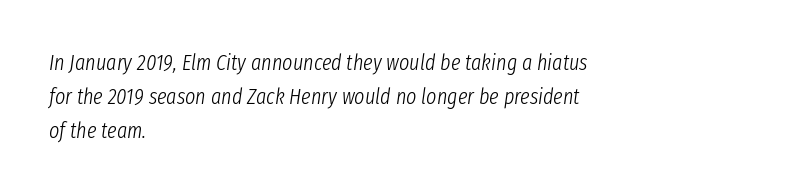
The image shows 22 px text type, italic (leaning right); set left-aligned, normal line spacing (1.55x), normal letter spacing, not underlined.
